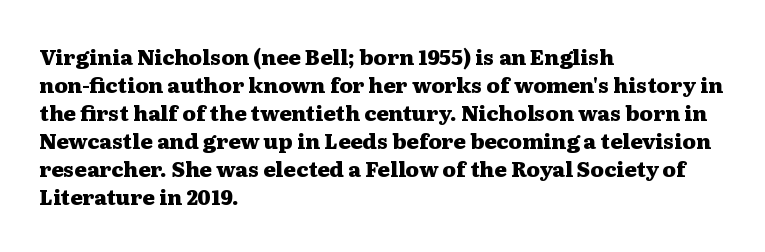
Q: Is the text bold? A: Yes.
Q: Is the text italic (slanted)? A: No, it is upright.
Q: Is the text underlined? A: No.
Q: How is the paragraph aligned? A: Left-aligned.
Q: Is the spacing between letters normal or unusually wide? A: Normal.
Q: Is the spacing between lines tight, normal or loose? A: Normal.
